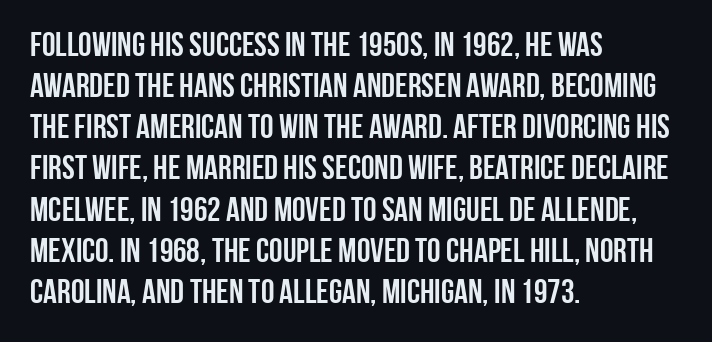
Q: Is the text italic (slanted)? A: No, it is upright.
Q: Is the typeface a serif or a sans-serif typeface? A: Sans-serif.
Q: Is the text underlined? A: No.
Q: How is the paragraph aligned? A: Left-aligned.
Q: Is the spacing between letters normal or unusually wide? A: Normal.
Q: Width (condensed, normal, or wide)? A: Condensed.
Q: Stroke contrast? A: Low.
Q: x-height? A: Large.
Q: Monospaced? A: No.
